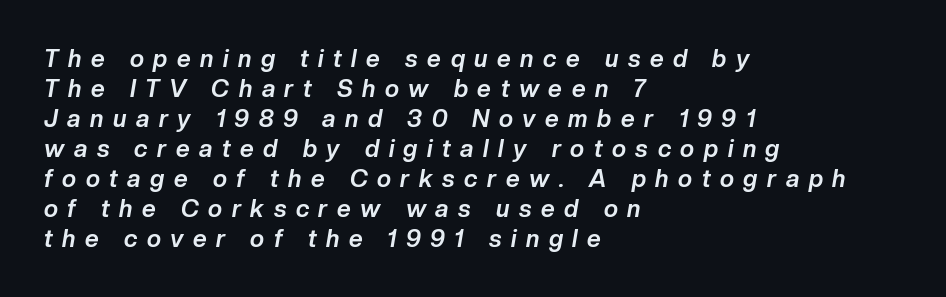
The image shows 24 px bold type, italic (leaning right); set left-aligned, normal line spacing (1.25x), unusually wide letter spacing (+0.4 em), not underlined.
